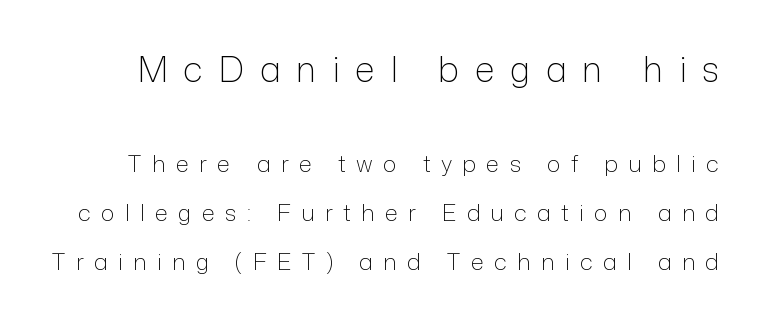
The image shows 35 px light sans-serif type, upright; set loose line spacing (2.14x), unusually wide letter spacing (+0.45 em), not underlined; the first (top) block is 1.52x larger; low stroke contrast and a medium x-height.
